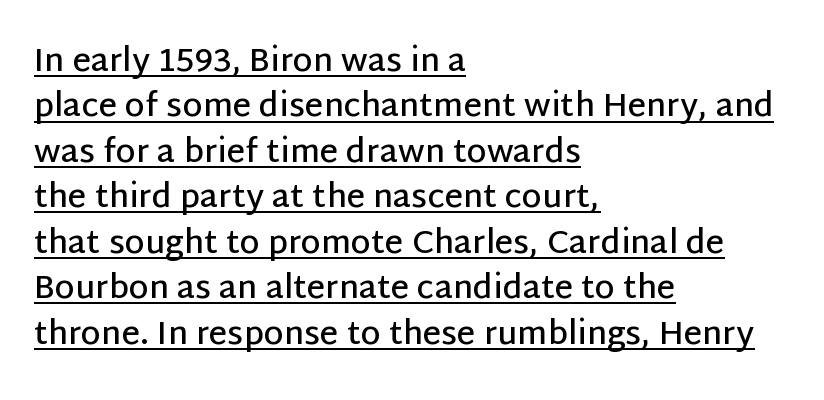
{"serif": "no", "italic": "no", "bold": "semi", "weight": "semibold", "width": "normal", "stroke_contrast": "low", "x_height": "large", "monospaced": "no", "underline": "yes", "align": "left", "line_spacing": "normal", "line_spacing_ratio": 1.42, "letter_spacing": "normal", "letter_spacing_em": 0.0, "glyph_px": 32}
